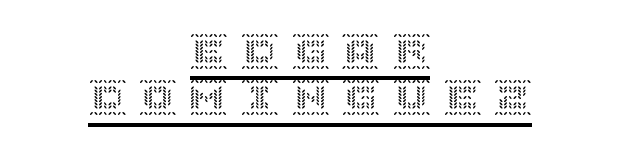
The rendering positions every line midway between the sides. Compared with typical body copy, the letter spacing here is much looser. A rule runs beneath these lines of type. You can tell it's not italic because the verticals are truly vertical. These lines sit exactly where default settings would place them.
